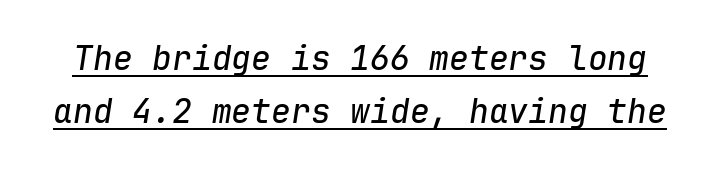
{"italic": "yes", "lean": "right", "slant_degrees": 9, "width": "normal", "stroke_contrast": "low", "x_height": "medium", "monospaced": "yes", "underline": "yes", "line_spacing": "normal", "line_spacing_ratio": 1.61, "letter_spacing": "normal", "letter_spacing_em": 0.0, "glyph_px": 33}
